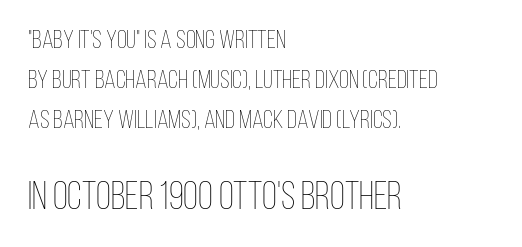
Does the lettering tilt? It doesn't — this is upright. The rendering anchors every line to the left-hand side. Here the designer chose a conventional face with non-uniform glyph widths. What stands out about the letter spacing? Nothing — it is the standard amount.
